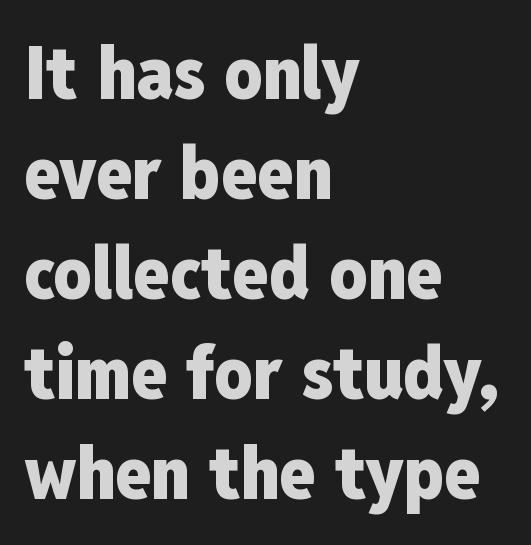
{"serif": "no", "italic": "no", "bold": "yes", "weight": "heavy", "width": "condensed", "stroke_contrast": "low", "x_height": "medium", "monospaced": "no", "underline": "no", "align": "left", "line_spacing": "normal", "line_spacing_ratio": 1.35, "letter_spacing": "normal", "letter_spacing_em": 0.0, "glyph_px": 74}
